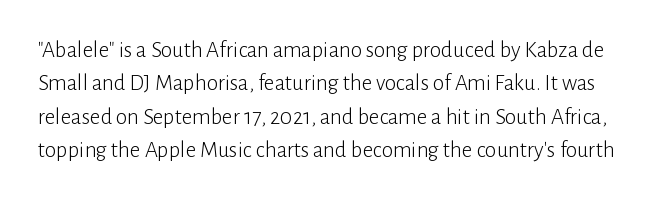
Q: Is the text bold? A: No.
Q: Is the text italic (slanted)? A: No, it is upright.
Q: Is the text underlined? A: No.
Q: Is the spacing between letters normal or unusually wide? A: Normal.
Q: Is the spacing between lines tight, normal or loose? A: Normal.
